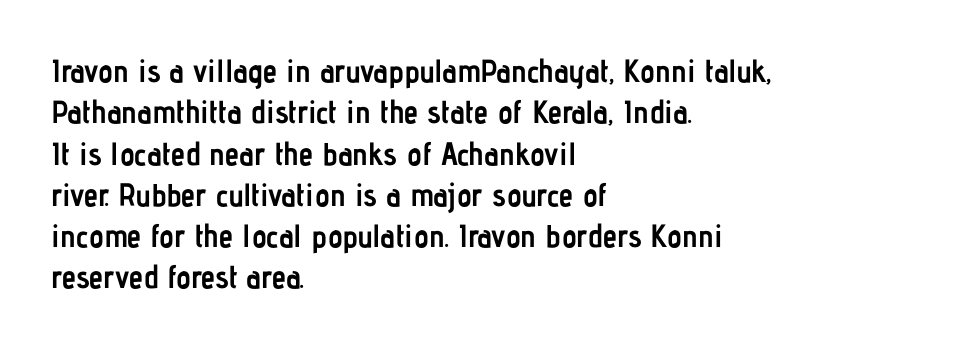
Notice how the passage keeps a crisp vertical edge on the left only. The glyphs are unaccompanied by any horizontal stroke below them. These lines are rendered in a variable-pitch font. In terms of posture, this sample is upright. What weight is shown? A full bold with thick strokes. A typesetter would label this face a sans.
